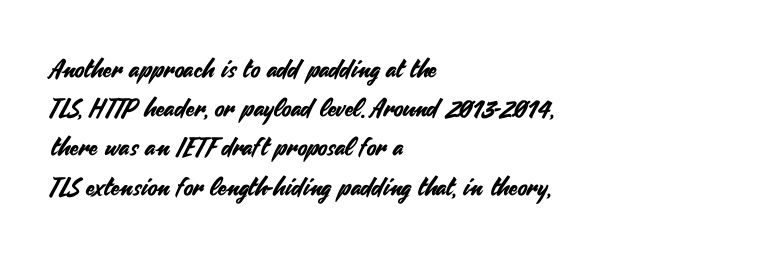
Q: Is the text italic (slanted)? A: Yes.
Q: Is the text underlined? A: No.
Q: How is the paragraph aligned? A: Left-aligned.
Q: Is the spacing between letters normal or unusually wide? A: Normal.
Q: Is the spacing between lines tight, normal or loose? A: Normal.
